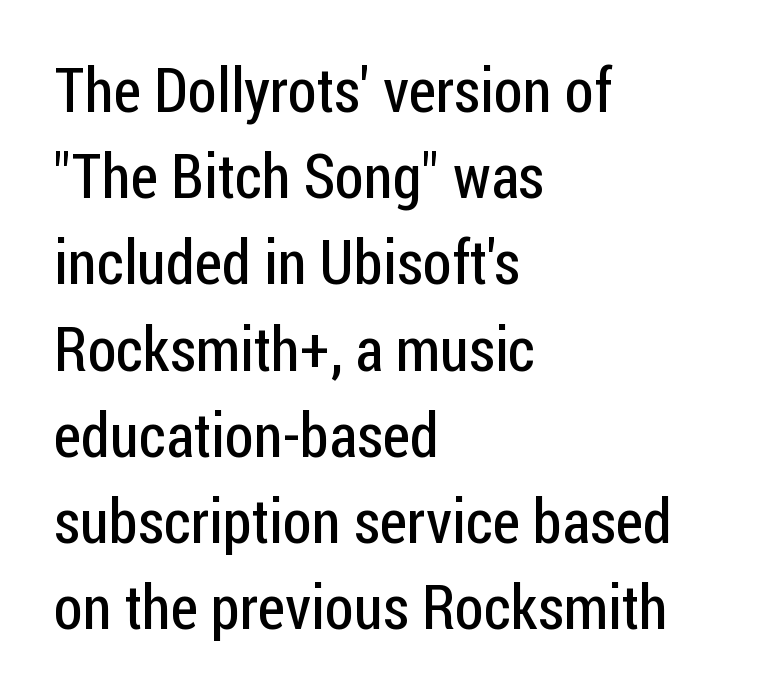
Q: Is the text bold? A: No.
Q: Is the text italic (slanted)? A: No, it is upright.
Q: Is the typeface a serif or a sans-serif typeface? A: Sans-serif.
Q: Is the text underlined? A: No.
Q: How is the paragraph aligned? A: Left-aligned.
Q: Is the spacing between letters normal or unusually wide? A: Normal.
Q: Is the spacing between lines tight, normal or loose? A: Normal.
Q: Width (condensed, normal, or wide)? A: Condensed.
Q: Stroke contrast? A: Low.
Q: x-height? A: Medium.
Q: Monospaced? A: No.
